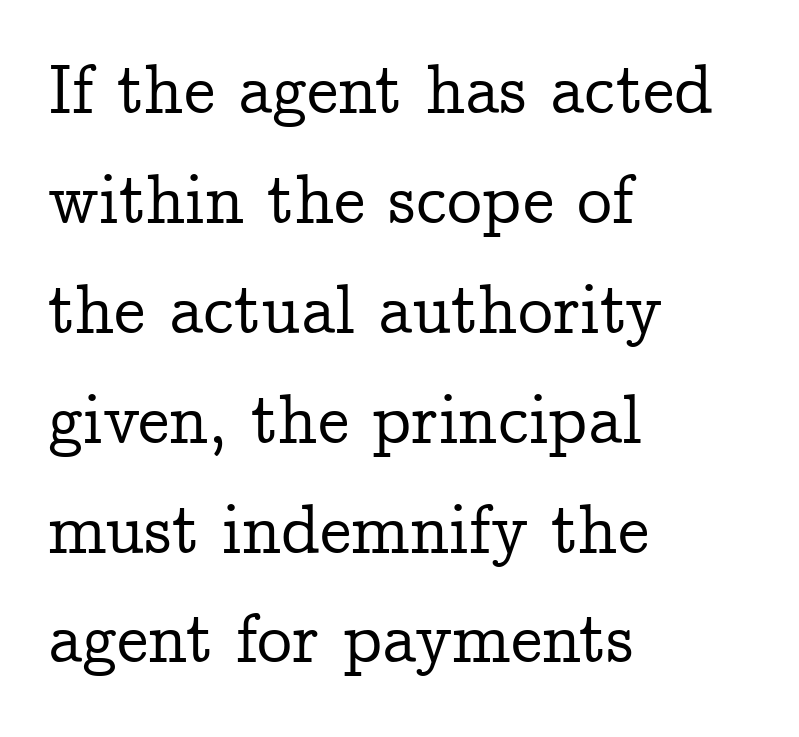
Q: Is the text italic (slanted)? A: No, it is upright.
Q: Is the typeface a serif or a sans-serif typeface? A: Serif.
Q: Is the text underlined? A: No.
Q: How is the paragraph aligned? A: Left-aligned.
Q: Is the spacing between letters normal or unusually wide? A: Normal.
Q: Is the spacing between lines tight, normal or loose? A: Normal.
Q: Width (condensed, normal, or wide)? A: Normal.
Q: Stroke contrast? A: Low.
Q: x-height? A: Medium.
Q: Monospaced? A: No.
